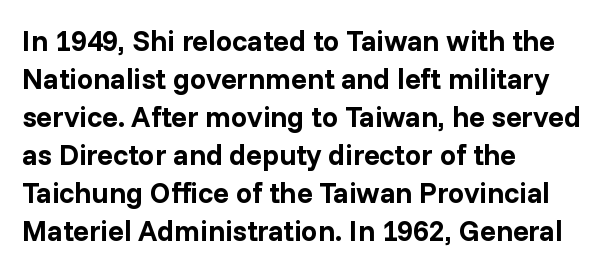
Alignment: flush left. Does extra space separate the letters? No, they use regular spacing. Varying glyph widths throughout — classic text-font behaviour. One glance says typical: line gaps are just what's usual. Descender tails drop into unmarked territory. It's the straight-up-and-down kind of type.
